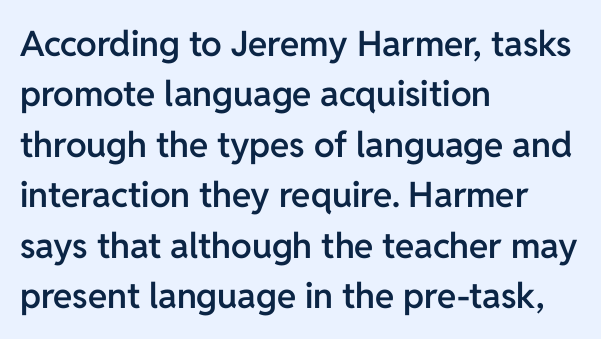
A clean baseline with only descenders dipping below it. Look at the bottom of the vertical strokes: they stop flat, with no serifs. Posture: straight, roman, zero tilt. A normal amount of white space separates one row of letters from the next. Proportional: the letters do not fall into vertical columns. Horizontal alignment here is leftward, the default for most running prose.
